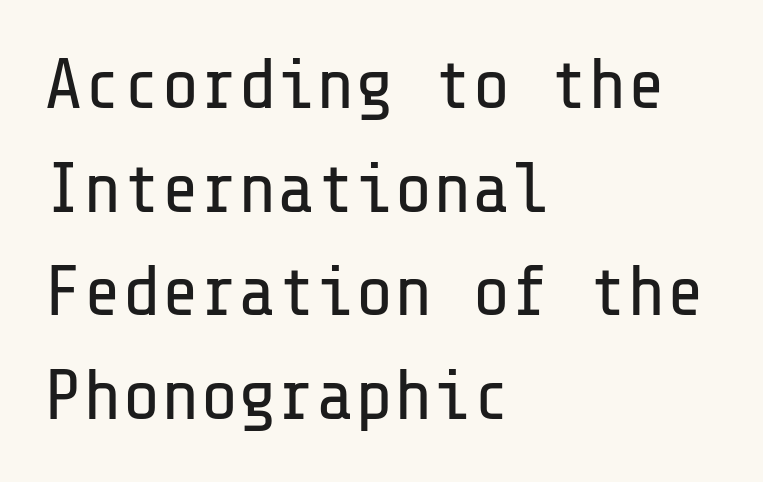
Q: Is the text bold? A: No.
Q: Is the text italic (slanted)? A: No, it is upright.
Q: Is the typeface a serif or a sans-serif typeface? A: Sans-serif.
Q: Is the text underlined? A: No.
Q: How is the paragraph aligned? A: Left-aligned.
Q: Is the spacing between letters normal or unusually wide? A: Normal.
Q: Is the spacing between lines tight, normal or loose? A: Normal.
Q: Width (condensed, normal, or wide)? A: Normal.
Q: Stroke contrast? A: Low.
Q: x-height? A: Medium.
